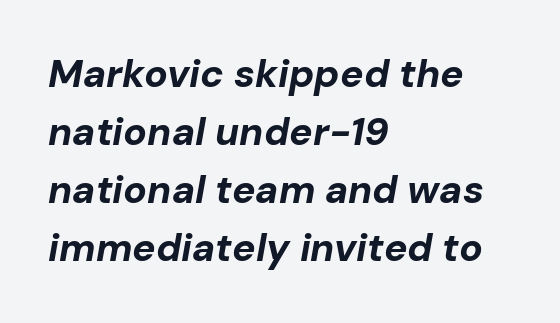
The image shows 39 px bold type, italic (leaning right); set left-aligned, normal line spacing (1.49x), normal letter spacing, not underlined; low stroke contrast and a medium x-height.
